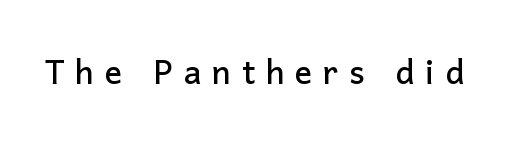
Q: Is the text italic (slanted)? A: No, it is upright.
Q: Is the typeface a serif or a sans-serif typeface? A: Sans-serif.
Q: Is the text underlined? A: No.
Q: Is the spacing between letters normal or unusually wide? A: Unusually wide.
Q: Width (condensed, normal, or wide)? A: Normal.
Q: Stroke contrast? A: Low.
Q: x-height? A: Medium.
Q: Monospaced? A: No.
